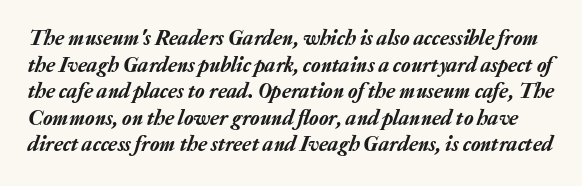
Q: Is the text italic (slanted)? A: Yes, it leans right by about 20 degrees.
Q: Is the text underlined? A: No.
Q: Is the spacing between letters normal or unusually wide? A: Normal.
